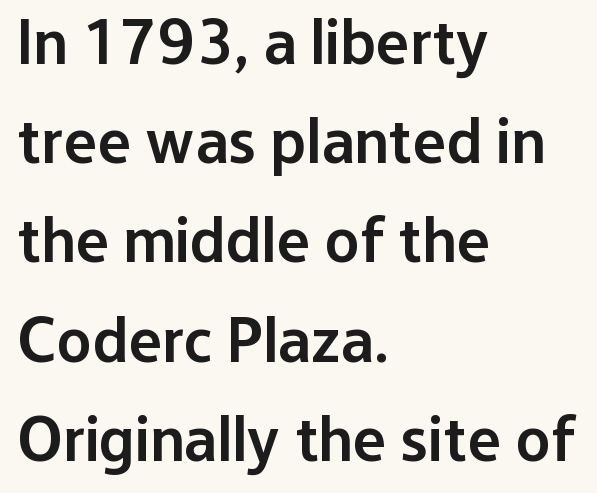
Default kerning and tracking; the words read as compact shapes. Notice how the passage keeps a crisp vertical edge on the left only. Font category for this specimen: sans-serif. In terms of leading, this rendering sits right in the middle. Decoration check: the copy has no underline.
